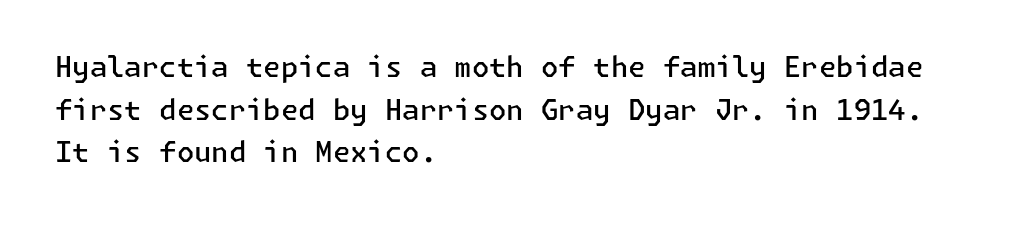
Ordinary non-slanted type is in use. Firm but not heavy-handed strokes: this text is semibold. Between one letter and the next there's only the usual sliver of space. Plain, unruled lines of type. This sample is left-justified, so line endings fall wherever the words run out.
